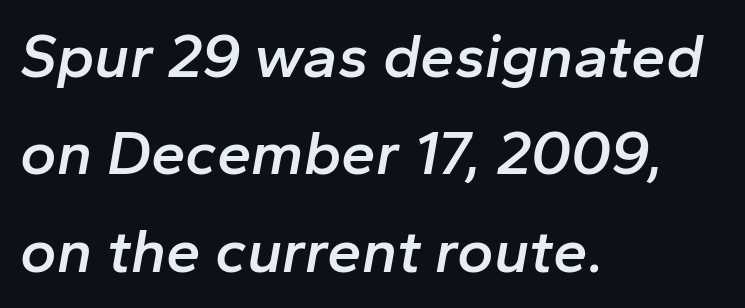
Q: Is the text bold? A: Semi-bold.
Q: Is the text italic (slanted)? A: Yes, it leans right by about 10 degrees.
Q: Is the text underlined? A: No.
Q: How is the paragraph aligned? A: Left-aligned.
Q: Is the spacing between letters normal or unusually wide? A: Normal.
Q: Is the spacing between lines tight, normal or loose? A: Normal.
Q: Width (condensed, normal, or wide)? A: Normal.
Q: Stroke contrast? A: Low.
Q: x-height? A: Medium.
Q: Monospaced? A: No.
